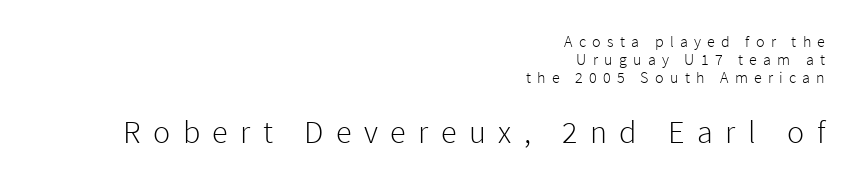
{"serif": "no", "italic": "no", "bold": "no", "weight": "light", "width": "normal", "stroke_contrast": "low", "x_height": "medium", "monospaced": "no", "underline": "no", "align": "right", "line_spacing": "tight", "line_spacing_ratio": 1.14, "letter_spacing": "wide", "letter_spacing_em": 0.39, "larger_block": "second", "size_ratio": 2.0, "glyph_px": 32}
